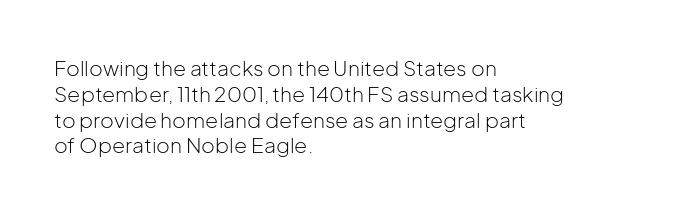
Visually the block forms a straight wall on the left and a jagged coastline on the right. This sample uses plain, unmodified letter spacing. The face looks like a standard text weight, possibly lighter. Check under the words: just untouched page. Does the lettering tilt? It doesn't — this is upright.
